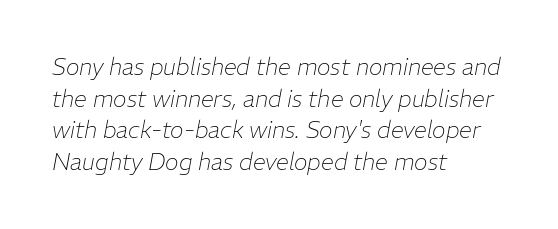
{"italic": "yes", "lean": "right", "slant_degrees": 11, "bold": "no", "underline": "no", "align": "left", "line_spacing": "normal", "line_spacing_ratio": 1.37, "letter_spacing": "normal", "letter_spacing_em": 0.0, "glyph_px": 23}
